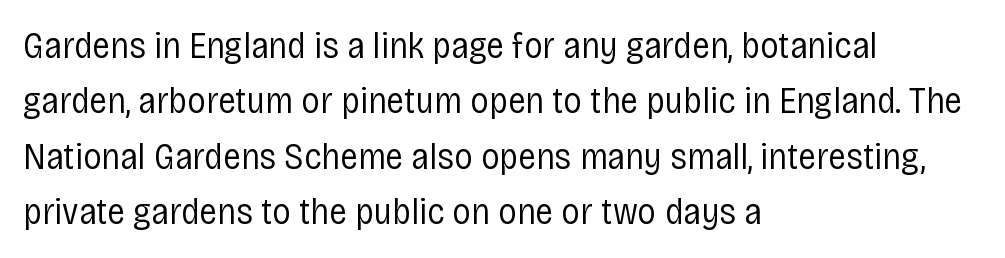
{"serif": "no", "italic": "no", "bold": "no", "weight": "regular", "width": "condensed", "stroke_contrast": "low", "x_height": "large", "monospaced": "no", "underline": "no", "align": "left", "line_spacing": "normal", "line_spacing_ratio": 1.5, "letter_spacing": "normal", "letter_spacing_em": 0.0, "glyph_px": 37}
